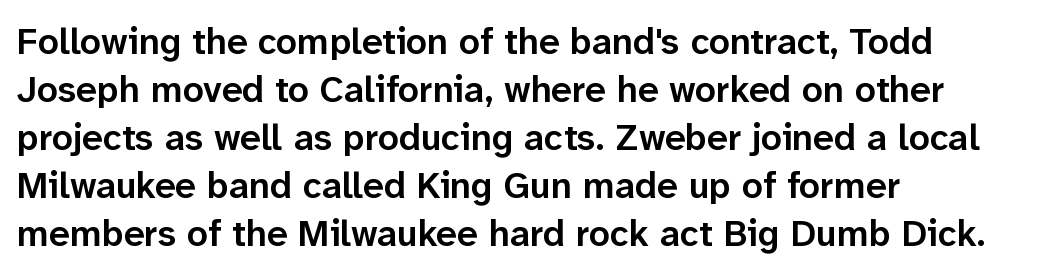
Q: Is the text bold? A: Semi-bold.
Q: Is the text italic (slanted)? A: No, it is upright.
Q: Is the typeface a serif or a sans-serif typeface? A: Sans-serif.
Q: Is the text underlined? A: No.
Q: How is the paragraph aligned? A: Left-aligned.
Q: Is the spacing between letters normal or unusually wide? A: Normal.
Q: Is the spacing between lines tight, normal or loose? A: Normal.
Q: Width (condensed, normal, or wide)? A: Normal.
Q: Stroke contrast? A: Low.
Q: x-height? A: Medium.
Q: Monospaced? A: No.
